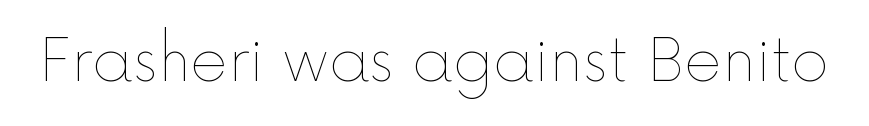
Characters follow at the spacing the type designer built in. The space beneath each line is pristine and unruled. A typesetter would mark this as roman, not italic. You could not count columns in this text — the font is proportionally spaced. Unbolded letterforms with no extra heft.
